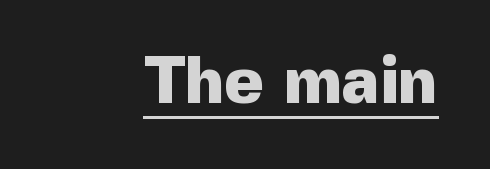
{"serif": "no", "italic": "no", "bold": "yes", "weight": "heavy", "width": "normal", "x_height": "medium", "monospaced": "no", "underline": "yes", "letter_spacing": "normal", "letter_spacing_em": 0.0, "glyph_px": 67}
